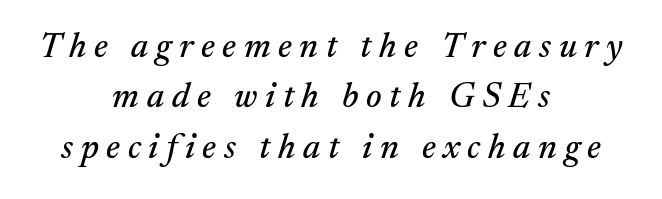
These lines stack symmetrically, like a column narrowing and widening about its center. The space between consecutive lines is moderate. Every character sits at an angle, as italics do. Is this a fixed-width face? No — the glyphs have proportional, varying widths. A serif font was chosen for this passage. Bare-footed words on every line.
